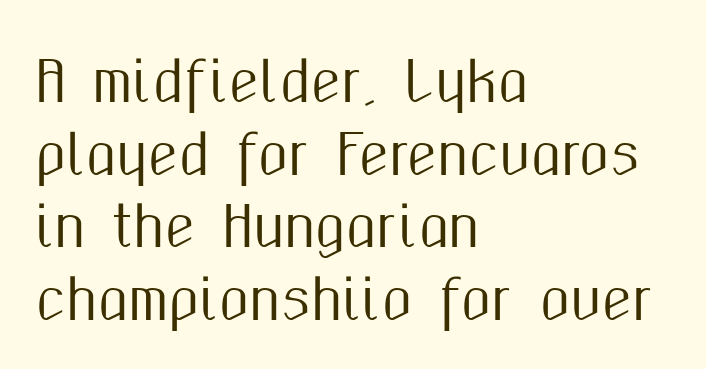
The image shows 55 px condensed sans-serif type, upright; set left-aligned, normal line spacing (1.32x), normal letter spacing, not underlined; medium stroke contrast and a medium x-height.
